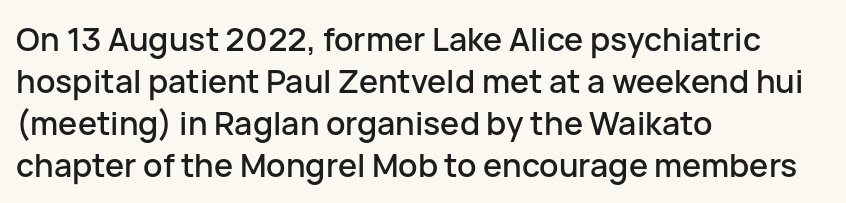
Q: Is the text italic (slanted)? A: No, it is upright.
Q: Is the typeface a serif or a sans-serif typeface? A: Sans-serif.
Q: Is the text underlined? A: No.
Q: How is the paragraph aligned? A: Left-aligned.
Q: Is the spacing between letters normal or unusually wide? A: Normal.
Q: Is the spacing between lines tight, normal or loose? A: Normal.
Q: Width (condensed, normal, or wide)? A: Normal.
Q: Stroke contrast? A: Low.
Q: x-height? A: Medium.
Q: Monospaced? A: No.
